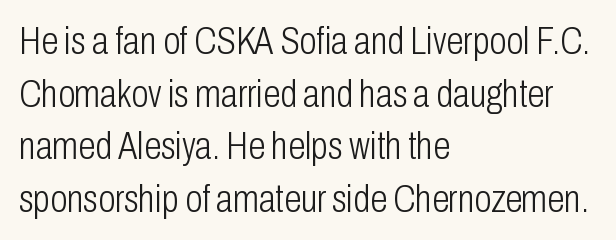
Q: Is the text bold? A: No.
Q: Is the text italic (slanted)? A: No, it is upright.
Q: Is the typeface a serif or a sans-serif typeface? A: Sans-serif.
Q: Is the text underlined? A: No.
Q: How is the paragraph aligned? A: Left-aligned.
Q: Is the spacing between letters normal or unusually wide? A: Normal.
Q: Is the spacing between lines tight, normal or loose? A: Normal.
Q: Width (condensed, normal, or wide)? A: Condensed.
Q: Stroke contrast? A: Low.
Q: x-height? A: Medium.
Q: Monospaced? A: No.
